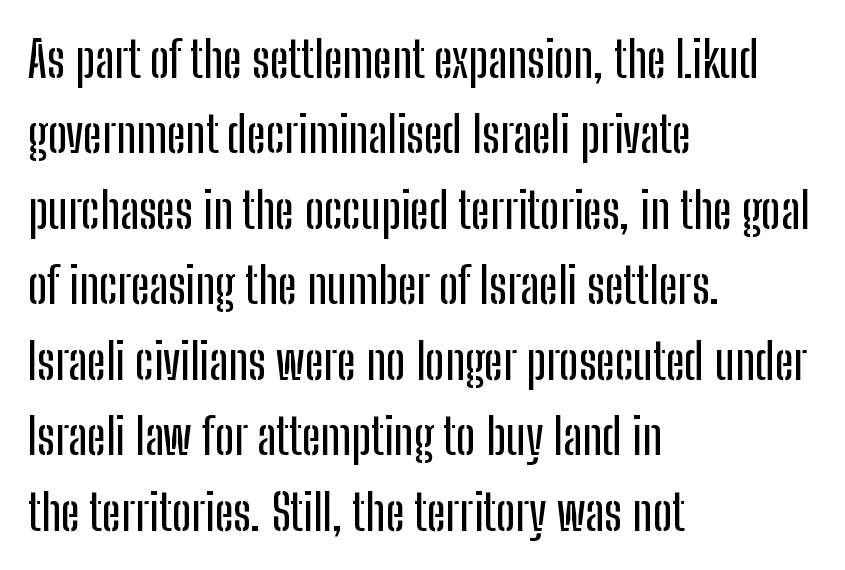
{"serif": "no", "italic": "no", "width": "condensed", "stroke_contrast": "low", "x_height": "medium", "monospaced": "no", "underline": "no", "align": "left", "line_spacing": "normal", "line_spacing_ratio": 1.51, "letter_spacing": "normal", "letter_spacing_em": 0.0, "glyph_px": 50}
